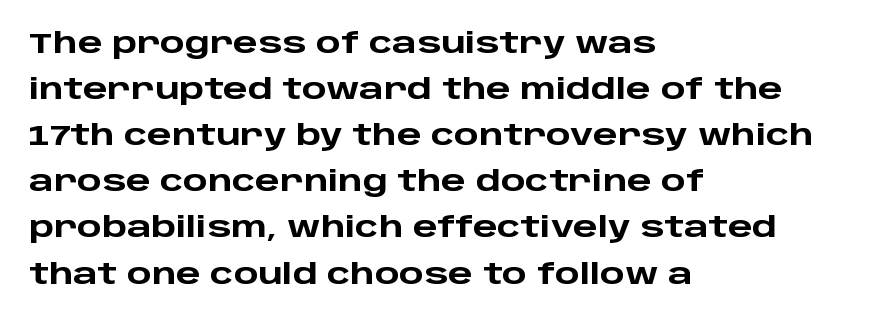
{"serif": "no", "italic": "no", "bold": "yes", "weight": "heavy", "width": "wide", "stroke_contrast": "low", "x_height": "large", "monospaced": "no", "underline": "no", "align": "left", "line_spacing": "normal", "line_spacing_ratio": 1.59, "letter_spacing": "normal", "letter_spacing_em": 0.0, "glyph_px": 29}
